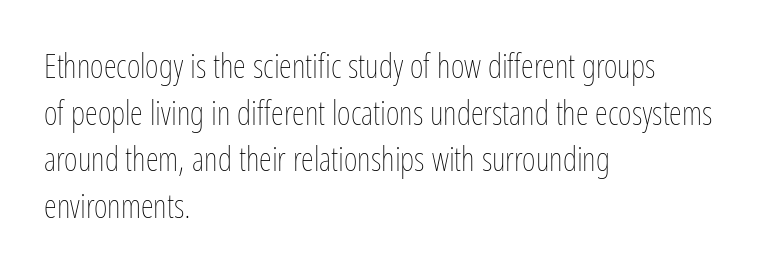
The image shows 33 px thin, condensed type, upright; set left-aligned, normal line spacing (1.41x), normal letter spacing, not underlined; low stroke contrast and a medium x-height.
